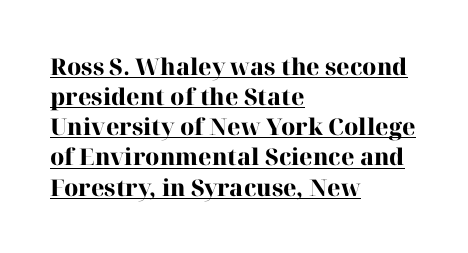
The image shows 23 px bold type, upright; set left-aligned, normal line spacing (1.31x), normal letter spacing, underlined.
